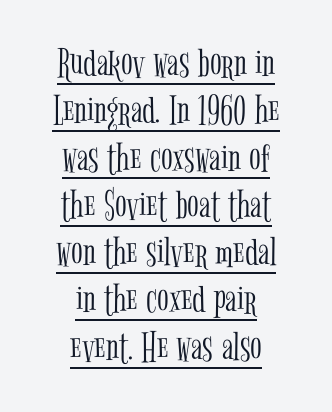
{"serif": "yes", "italic": "no", "bold": "no", "weight": "light", "width": "condensed", "stroke_contrast": "low", "x_height": "medium", "monospaced": "no", "underline": "yes", "align": "center", "line_spacing": "tight", "line_spacing_ratio": 1.1, "letter_spacing": "normal", "letter_spacing_em": 0.0, "glyph_px": 43}
